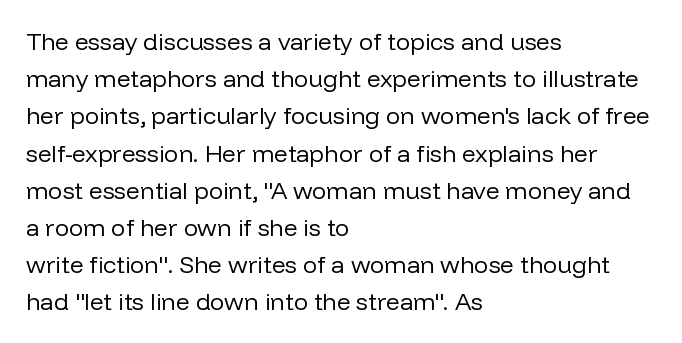
{"italic": "no", "bold": "no", "underline": "no", "align": "left", "line_spacing": "normal", "line_spacing_ratio": 1.55, "letter_spacing": "normal", "letter_spacing_em": 0.0, "glyph_px": 24}
